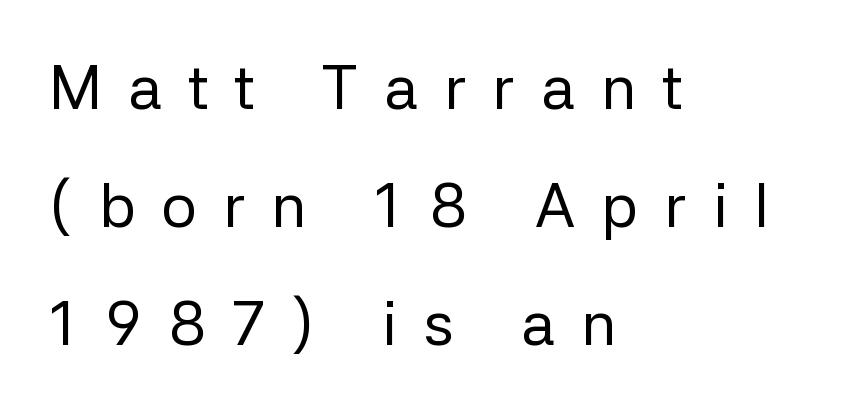
{"serif": "no", "italic": "no", "bold": "no", "weight": "regular", "width": "normal", "stroke_contrast": "low", "x_height": "medium", "monospaced": "no", "underline": "no", "align": "left", "line_spacing": "loose", "line_spacing_ratio": 1.9, "letter_spacing": "wide", "letter_spacing_em": 0.42, "glyph_px": 62}
